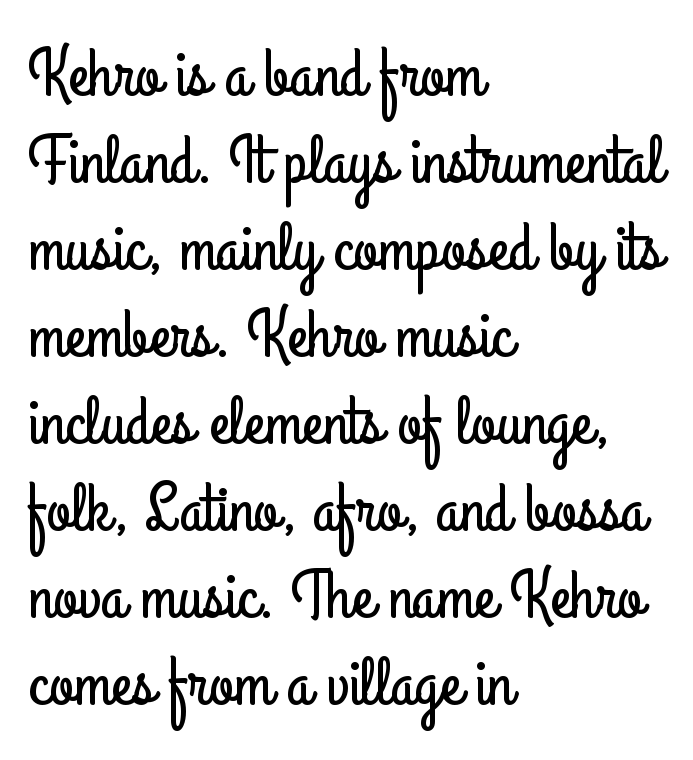
{"serif": "no", "width": "condensed", "stroke_contrast": "low", "x_height": "small", "monospaced": "no", "underline": "no", "align": "left", "line_spacing": "normal", "line_spacing_ratio": 1.26, "letter_spacing": "normal", "letter_spacing_em": 0.0, "glyph_px": 69}
